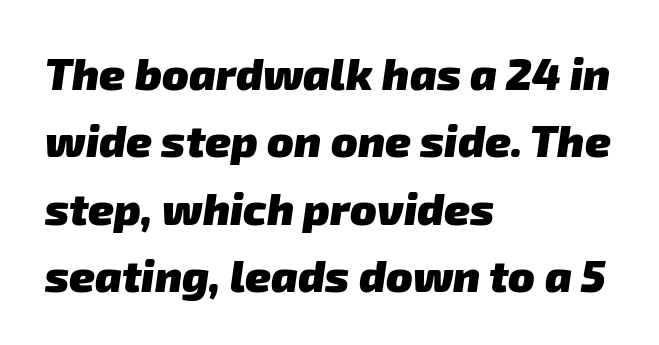
The image shows 44 px heavy sans-serif type; set left-aligned, normal line spacing (1.53x), normal letter spacing, not underlined; low stroke contrast and a medium x-height.
